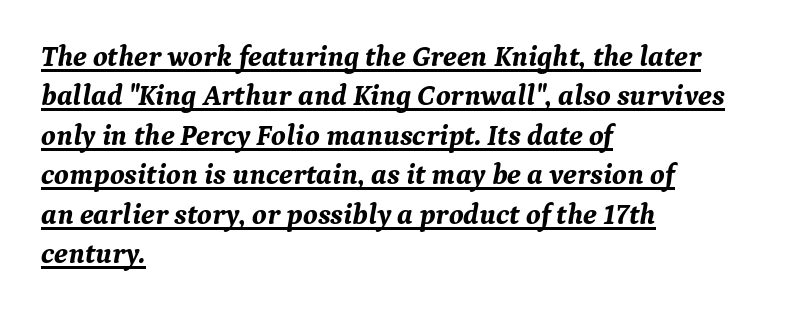
Students, observe: this is what conventionally led text looks like. The specimen includes a rule beneath the text block's lines. I'd call this a serif setting — the letters wear small feet. The typesetter chose a ragged-right arrangement here.
